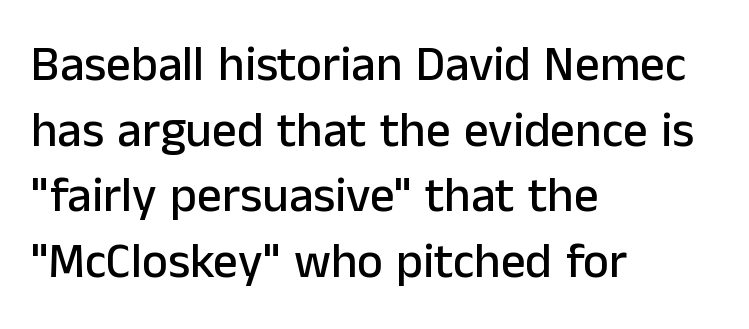
The image shows 49 px sans-serif type, upright; set left-aligned, normal line spacing (1.34x), normal letter spacing, not underlined; low stroke contrast and a medium x-height.
